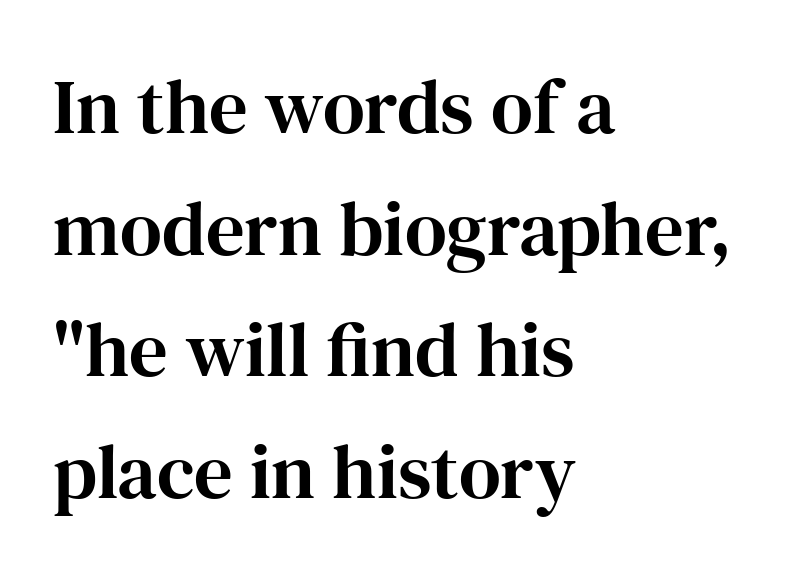
Honestly, the letter spacing is just normal — you wouldn't notice it. The font family rendered here belongs to the serif group. Bare-footed words on every line. When letters stand straight like this, we call the style roman or upright. Character widths vary here, with narrow letters taking less room than wide ones. Alignment: flush left.
